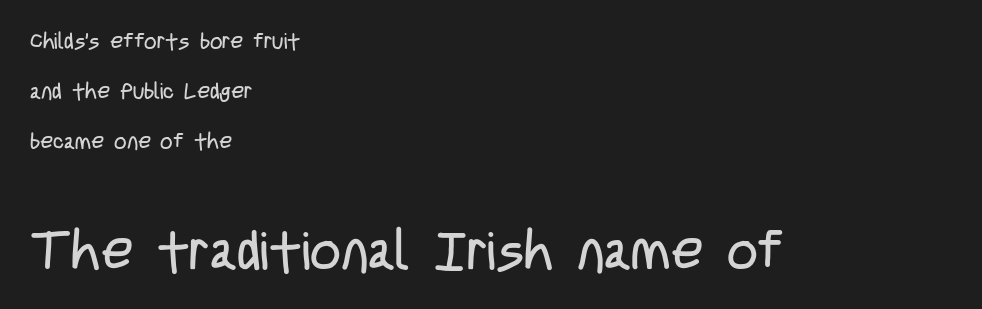
{"serif": "no", "italic": "no", "bold": "no", "weight": "regular", "width": "condensed", "stroke_contrast": "low", "x_height": "large", "monospaced": "no", "underline": "no", "align": "left", "line_spacing": "loose", "line_spacing_ratio": 2.28, "letter_spacing": "normal", "letter_spacing_em": 0.0, "larger_block": "second", "size_ratio": 2.45, "glyph_px": 54}
